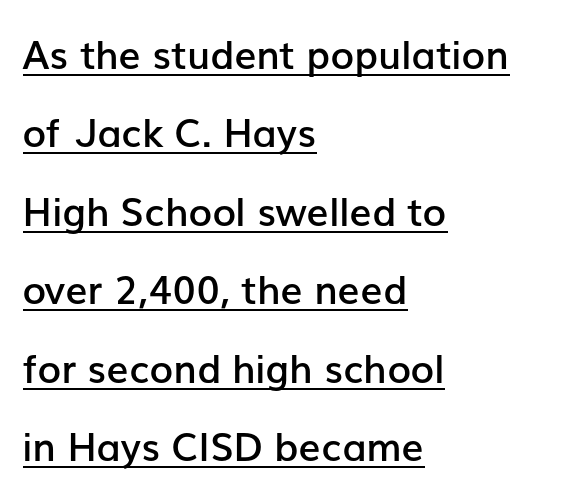
These lines stack with their left ends in a neat column. Nobody touched the tracking dial on this one. The passage shown is typed in a proportional face where columns would drift. Posture: straight, roman, zero tilt.
